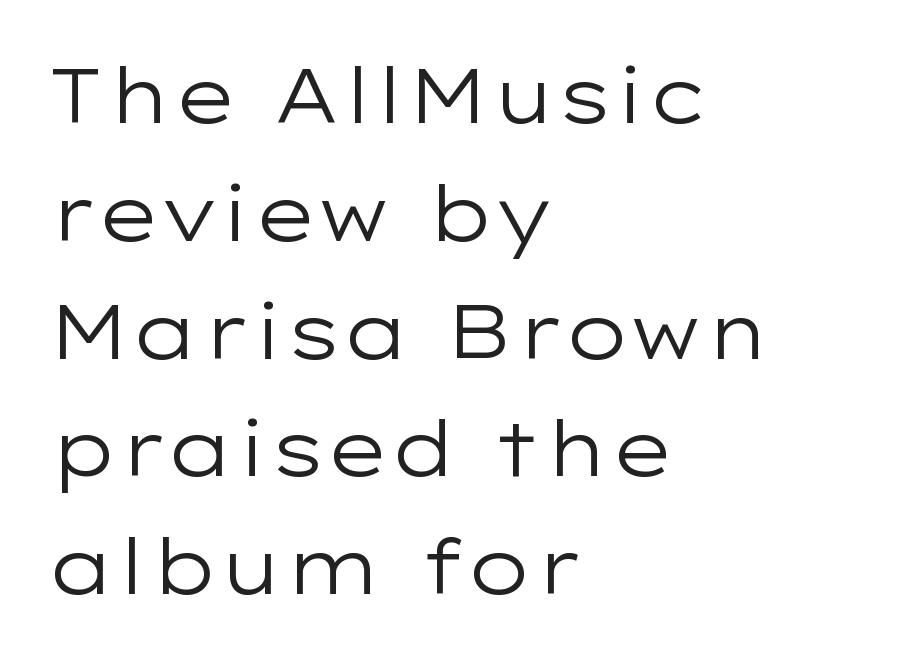
The image shows 76 px regular-weight, wide sans-serif type, upright; set left-aligned, normal line spacing (1.55x), normal letter spacing, not underlined; low stroke contrast and a medium x-height.
